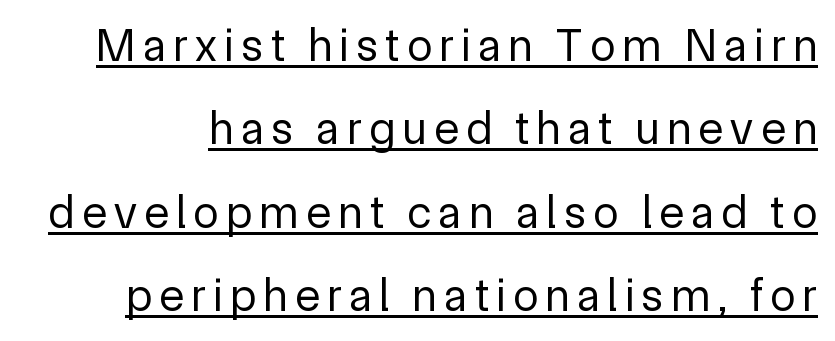
{"serif": "no", "italic": "no", "bold": "no", "weight": "regular", "width": "normal", "x_height": "medium", "monospaced": "no", "underline": "yes", "line_spacing_ratio": 1.81, "glyph_px": 46}
